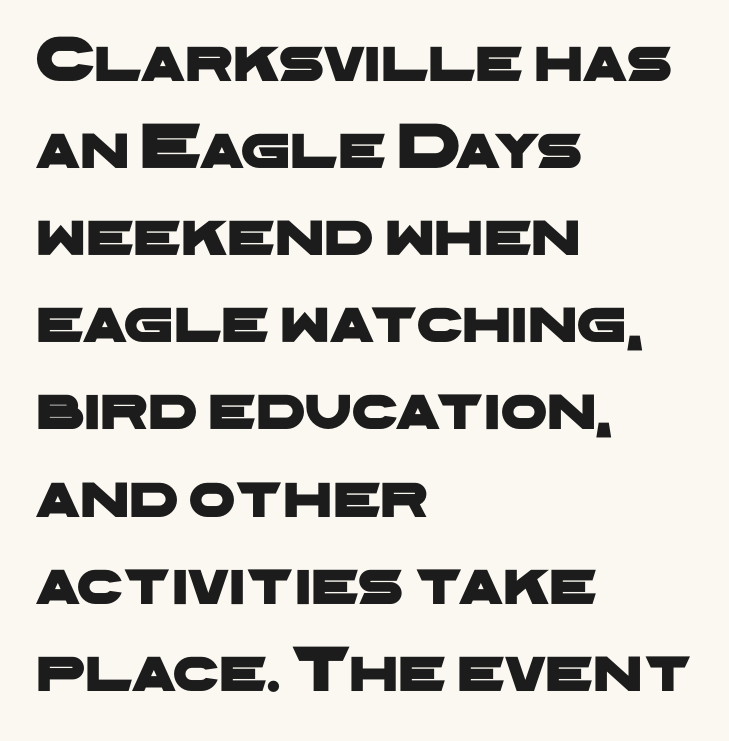
The image shows 66 px wide sans-serif type; set left-aligned, normal line spacing (1.32x), normal letter spacing, not underlined; low stroke contrast and a medium x-height.
